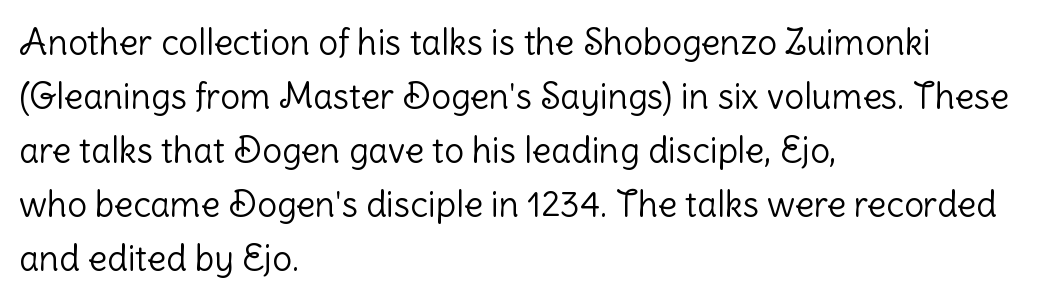
Q: Is the text bold? A: No.
Q: Is the text italic (slanted)? A: No, it is upright.
Q: Is the typeface a serif or a sans-serif typeface? A: Sans-serif.
Q: Is the text underlined? A: No.
Q: How is the paragraph aligned? A: Left-aligned.
Q: Is the spacing between letters normal or unusually wide? A: Normal.
Q: Is the spacing between lines tight, normal or loose? A: Normal.
Q: Width (condensed, normal, or wide)? A: Normal.
Q: Stroke contrast? A: Low.
Q: x-height? A: Medium.
Q: Monospaced? A: No.
